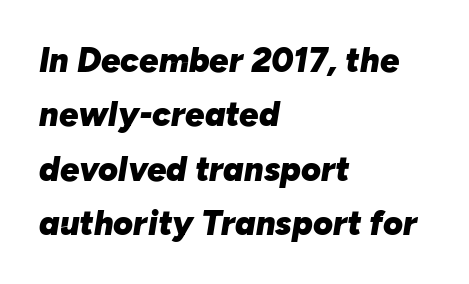
{"italic": "yes", "lean": "right", "slant_degrees": 10, "bold": "yes", "weight": "heavy", "width": "normal", "stroke_contrast": "low", "x_height": "medium", "monospaced": "no", "underline": "no", "align": "left", "line_spacing": "normal", "line_spacing_ratio": 1.6, "letter_spacing": "normal", "letter_spacing_em": 0.0, "glyph_px": 34}
